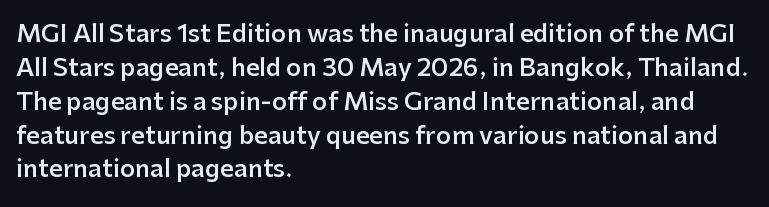
Does the weight exceed regular? Yes, but only to semibold. The glyphs are unaccompanied by any horizontal stroke below them. Line starts are locked; line ends wander. Leading: standard.
